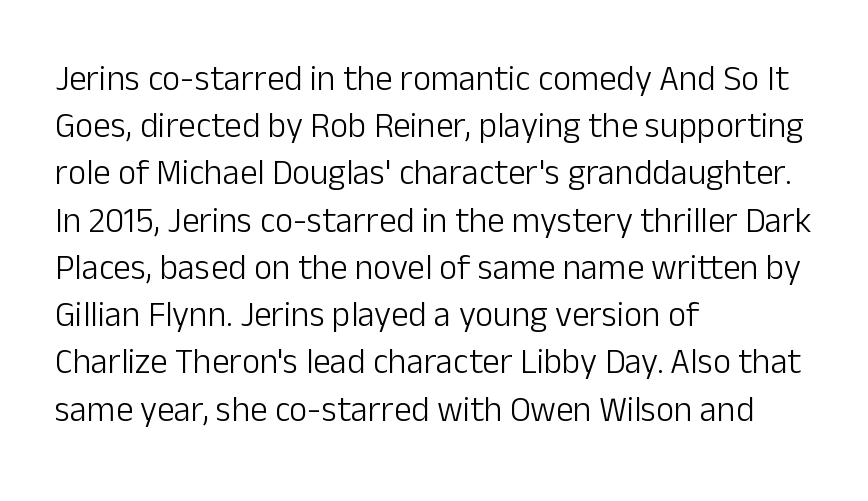
This sample uses an upright cut, with every glyph sitting square on the baseline. Think of a printed novel: that variable character pitch is what you see here. In CSS terms this would be text-align: left. Vertical stems look standard width or narrower in stroke. Observe the absence of serifs on each vertical stroke in this sample. Quick note: underline off.
